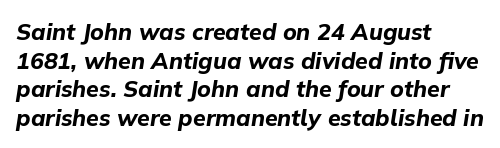
The strip under each line holds only bare page. Glyph-to-glyph distance matches everyday printed text. The lines are quadded left. Would a proofreader flag this as italicized? Yes. A full-strength bold gives these letters their thick strokes.
